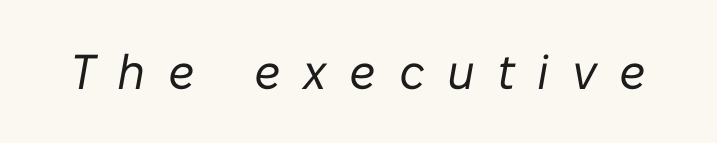
Q: Is the text bold? A: No.
Q: Is the text italic (slanted)? A: Yes, it leans right by about 10 degrees.
Q: Is the text underlined? A: No.
Q: Is the spacing between letters normal or unusually wide? A: Unusually wide.
Q: Width (condensed, normal, or wide)? A: Normal.
Q: Stroke contrast? A: Low.
Q: x-height? A: Medium.
Q: Monospaced? A: No.
